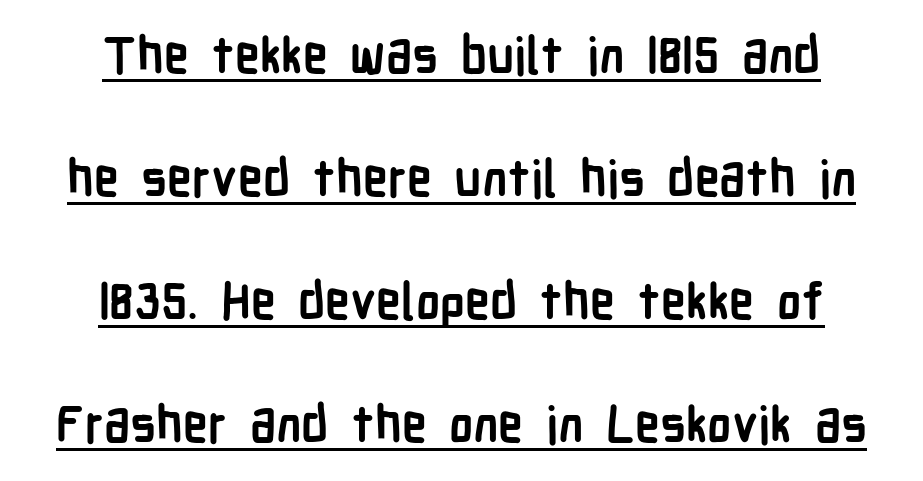
No extra tracking has been applied to these lines. Notice how a bar underscores the lettering throughout. Casual observation: everything's sitting right in the middle. Serifs: no, the terminals of the letterforms are clean.
